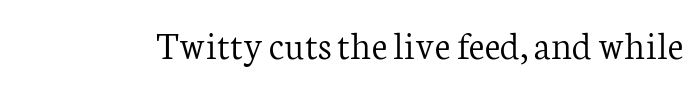
Q: Is the text bold? A: No.
Q: Is the text italic (slanted)? A: No, it is upright.
Q: Is the typeface a serif or a sans-serif typeface? A: Serif.
Q: Is the text underlined? A: No.
Q: Is the spacing between letters normal or unusually wide? A: Normal.
Q: Width (condensed, normal, or wide)? A: Normal.
Q: Stroke contrast? A: Low.
Q: x-height? A: Medium.
Q: Monospaced? A: No.
